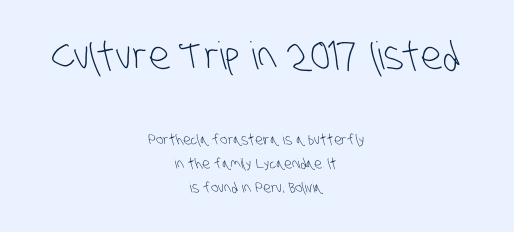
The image shows 38 px light, condensed sans-serif type; set centered, normal line spacing (1.7x), normal letter spacing, not underlined; the first (top) block is 2.71x larger; low stroke contrast and a large x-height.
